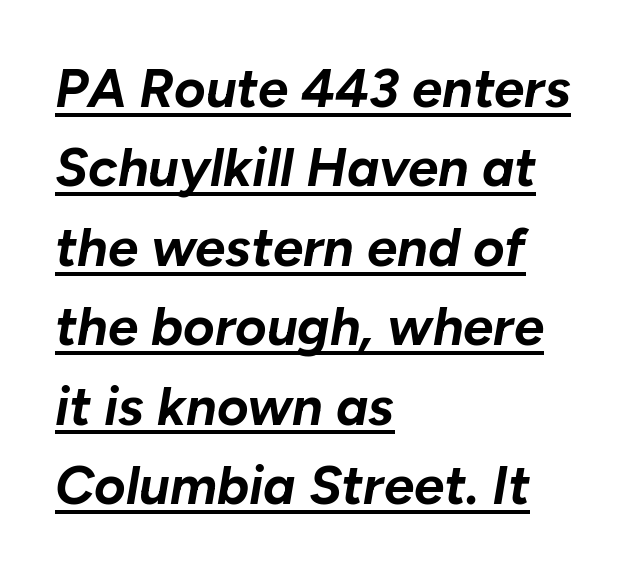
{"italic": "yes", "lean": "right", "slant_degrees": 10, "bold": "yes", "weight": "bold", "width": "normal", "stroke_contrast": "low", "x_height": "medium", "monospaced": "no", "underline": "yes", "align": "left", "line_spacing": "normal", "line_spacing_ratio": 1.47, "letter_spacing": "normal", "letter_spacing_em": 0.0, "glyph_px": 54}
